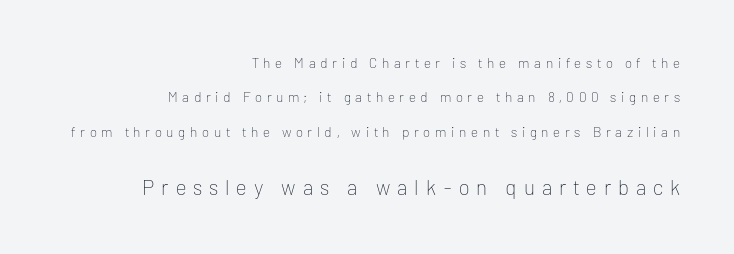
The words here are not underlined. Caption: expanded tracking, letters set apart. Horizontal bands of white between lines are thick stripes. Ordinary non-slanted type is in use. The designer gave the closing block more size than the opening block. A flush-right, rag-left setting is used for this passage.
